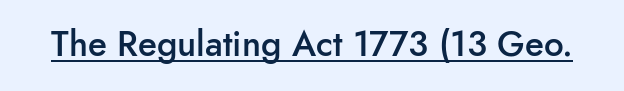
The characters look somewhat weighty, a semibold short of true bold. The words here are underlined. Do the characters align in a grid? No, the font is proportional. Tracking here is standard; glyphs follow each other at the usual distance.
